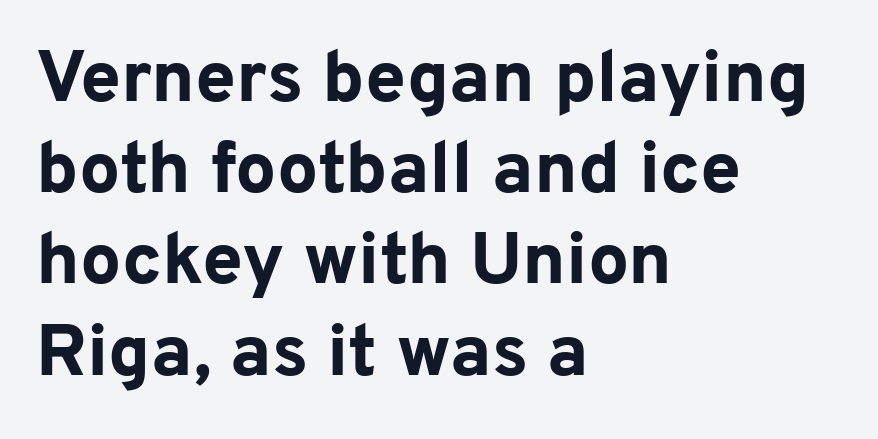
Q: Is the text bold? A: Yes.
Q: Is the text italic (slanted)? A: No, it is upright.
Q: Is the typeface a serif or a sans-serif typeface? A: Sans-serif.
Q: Is the text underlined? A: No.
Q: How is the paragraph aligned? A: Left-aligned.
Q: Is the spacing between letters normal or unusually wide? A: Normal.
Q: Is the spacing between lines tight, normal or loose? A: Normal.
Q: Width (condensed, normal, or wide)? A: Normal.
Q: Stroke contrast? A: Low.
Q: x-height? A: Medium.
Q: Monospaced? A: No.
